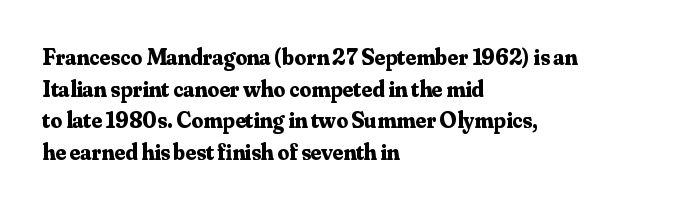
{"italic": "no", "bold": "yes", "underline": "no", "align": "left", "line_spacing": "normal", "line_spacing_ratio": 1.38, "letter_spacing": "normal", "letter_spacing_em": 0.0, "glyph_px": 23}
